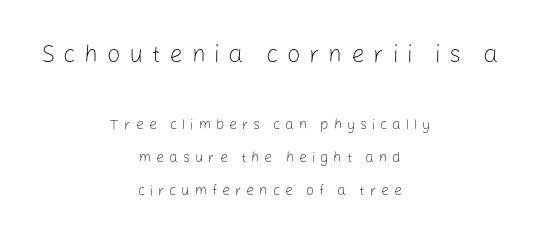
{"italic": "no", "bold": "no", "underline": "no", "align": "center", "line_spacing": "loose", "line_spacing_ratio": 2.39, "letter_spacing": "wide", "letter_spacing_em": 0.35, "larger_block": "first", "size_ratio": 1.71, "glyph_px": 24}
